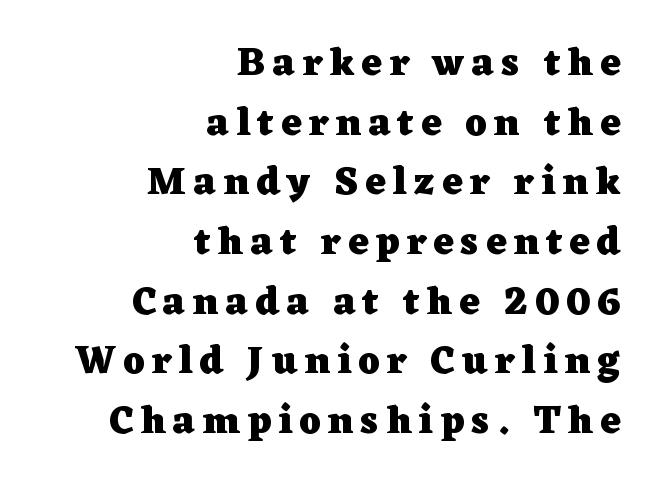
Q: Is the text bold? A: Yes.
Q: Is the text italic (slanted)? A: No, it is upright.
Q: Is the typeface a serif or a sans-serif typeface? A: Serif.
Q: Is the text underlined? A: No.
Q: How is the paragraph aligned? A: Right-aligned.
Q: Is the spacing between lines tight, normal or loose? A: Normal.
Q: Width (condensed, normal, or wide)? A: Wide.
Q: Stroke contrast? A: Low.
Q: x-height? A: Medium.
Q: Monospaced? A: No.
